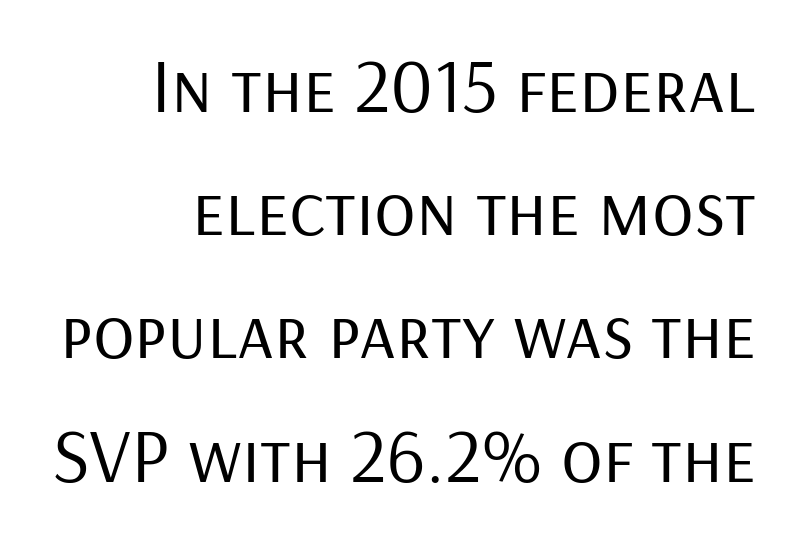
Successive baselines arrive at the customary interval. Style check: upright. Serifs: no, the terminals of the letterforms are clean. Weight: not bold — regular or lighter. Each line ends at the same right margin while the left side varies. The line texture is even and compact thanks to regular tracking.
